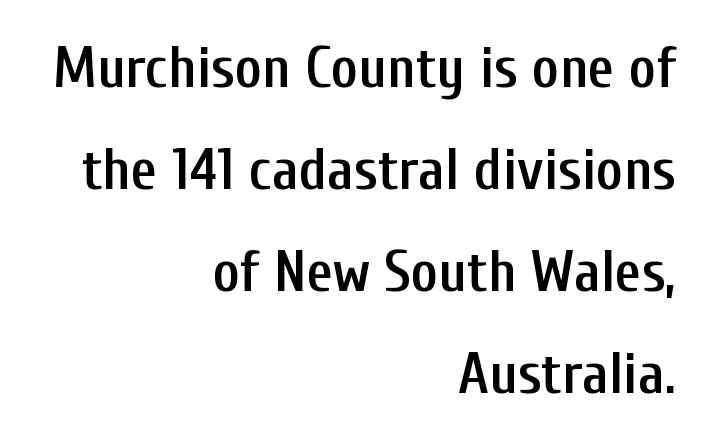
Q: Is the text bold? A: Semi-bold.
Q: Is the text italic (slanted)? A: No, it is upright.
Q: Is the typeface a serif or a sans-serif typeface? A: Sans-serif.
Q: Is the text underlined? A: No.
Q: How is the paragraph aligned? A: Right-aligned.
Q: Is the spacing between letters normal or unusually wide? A: Normal.
Q: Width (condensed, normal, or wide)? A: Condensed.
Q: Stroke contrast? A: Low.
Q: x-height? A: Medium.
Q: Monospaced? A: No.
